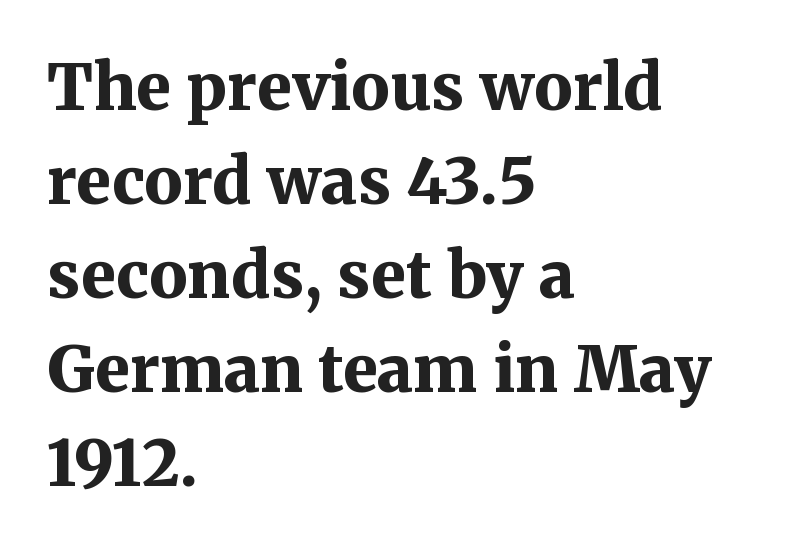
{"serif": "yes", "italic": "no", "bold": "yes", "weight": "bold", "width": "normal", "stroke_contrast": "medium", "x_height": "medium", "monospaced": "no", "underline": "no", "align": "left", "line_spacing": "normal", "line_spacing_ratio": 1.47, "letter_spacing": "normal", "letter_spacing_em": 0.0, "glyph_px": 64}
